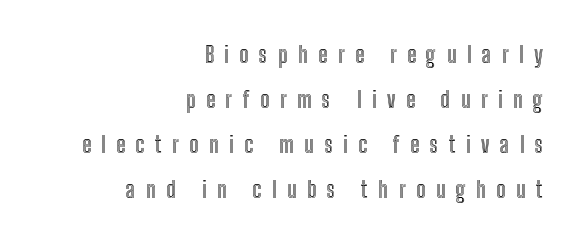
{"italic": "no", "underline": "no", "align": "right", "line_spacing": "loose", "line_spacing_ratio": 2.05, "letter_spacing": "wide", "letter_spacing_em": 0.48, "glyph_px": 22}
